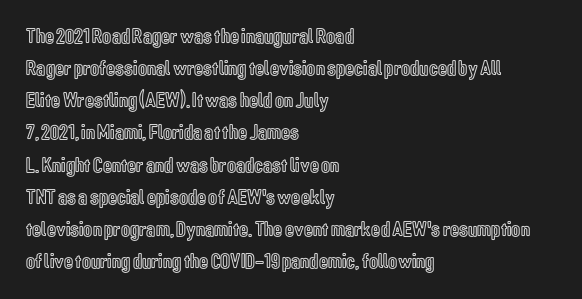
Q: Is the text italic (slanted)? A: No, it is upright.
Q: Is the text underlined? A: No.
Q: How is the paragraph aligned? A: Left-aligned.
Q: Is the spacing between letters normal or unusually wide? A: Normal.
Q: Is the spacing between lines tight, normal or loose? A: Normal.
